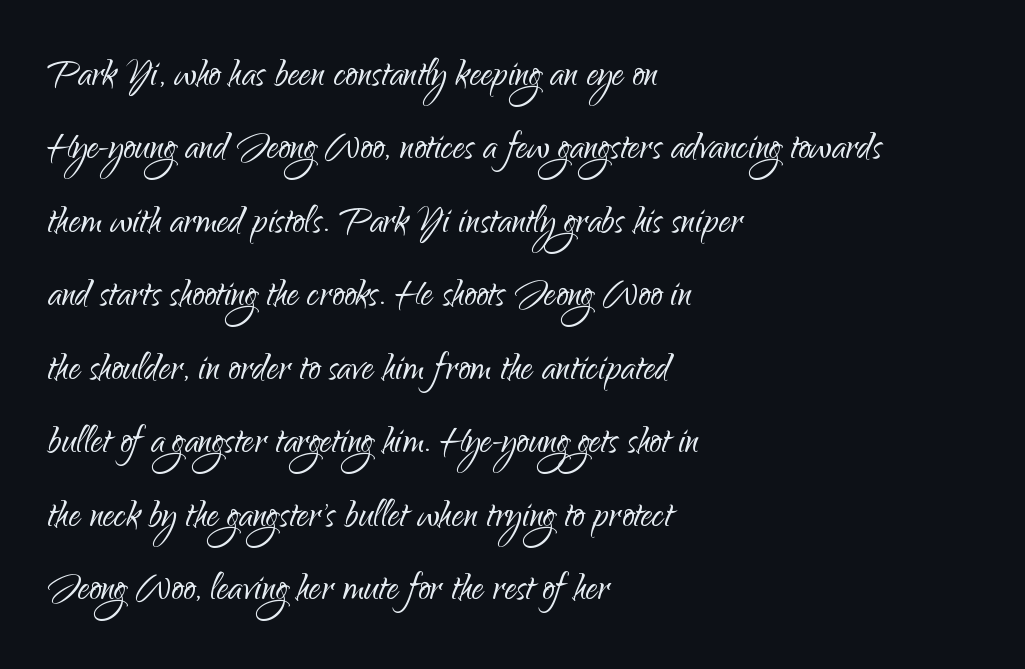
The characters are drawn with everyday or finer stroke widths. Examine the stroke ends and you'll find no serifs. Here the designer chose a conventional face with non-uniform glyph widths. Underlining? Definitely not there. The rendering uses a moderate line-height, typical for paragraphs.
